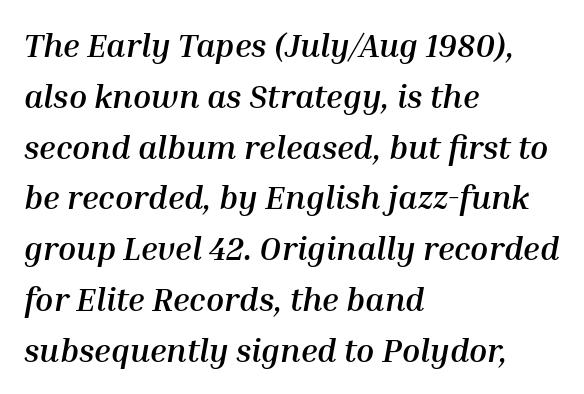
Leading: standard. Beneath every word, the page is bare. Default kerning and tracking; the words read as compact shapes. Notice how the passage keeps a crisp vertical edge on the left only.
